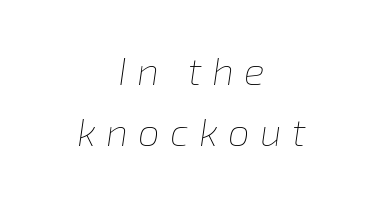
{"italic": "yes", "lean": "right", "slant_degrees": 8, "bold": "no", "weight": "thin", "width": "normal", "stroke_contrast": "low", "x_height": "medium", "monospaced": "no", "underline": "no", "align": "center", "line_spacing": "normal", "line_spacing_ratio": 1.56, "letter_spacing": "wide", "letter_spacing_em": 0.26, "glyph_px": 39}
